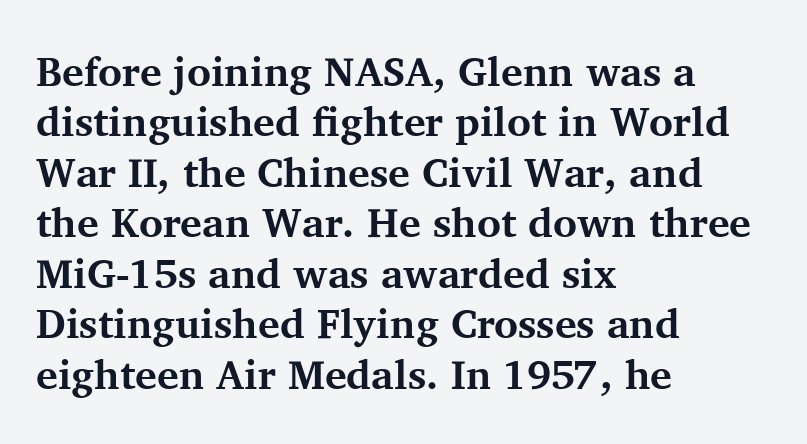
The image shows 41 px bold serif type, upright; set left-aligned, line spacing 1.23x, normal letter spacing, not underlined; medium stroke contrast and a medium x-height.
